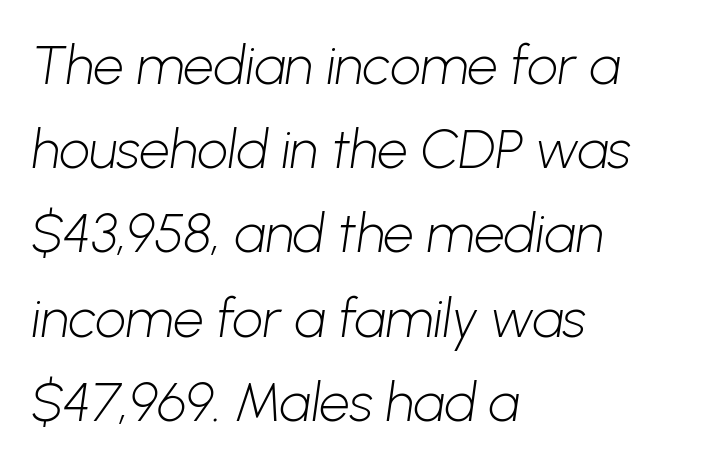
The image shows 54 px light sans-serif type; set left-aligned, normal line spacing (1.56x), normal letter spacing, not underlined; low stroke contrast and a medium x-height.
